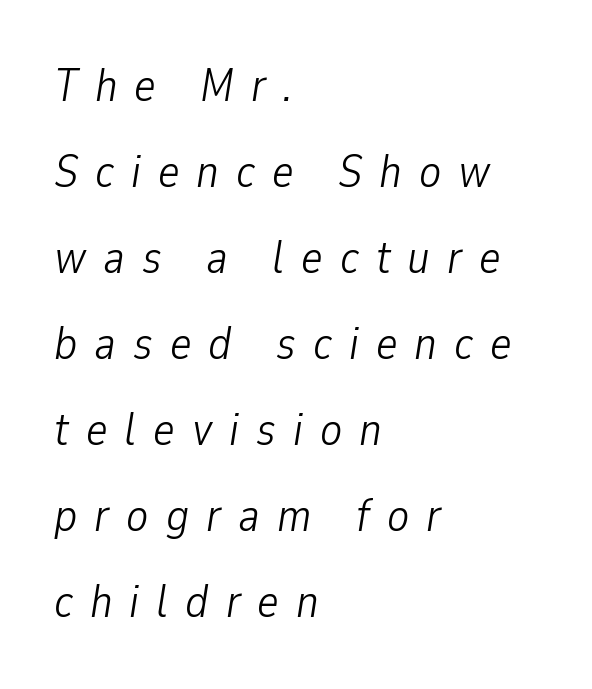
{"italic": "yes", "lean": "right", "slant_degrees": 9, "bold": "no", "weight": "light", "width": "condensed", "stroke_contrast": "low", "x_height": "medium", "monospaced": "no", "underline": "no", "align": "left", "line_spacing_ratio": 1.87, "letter_spacing": "wide", "letter_spacing_em": 0.37, "glyph_px": 46}
